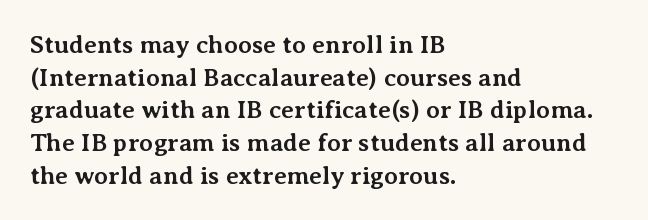
You could call the tracking neutral — neither tight nor loose. Ordinary non-slanted type is in use. Heavy, bold letterforms. Does the copy run flush right? No — it runs flush left. Regular leading.
